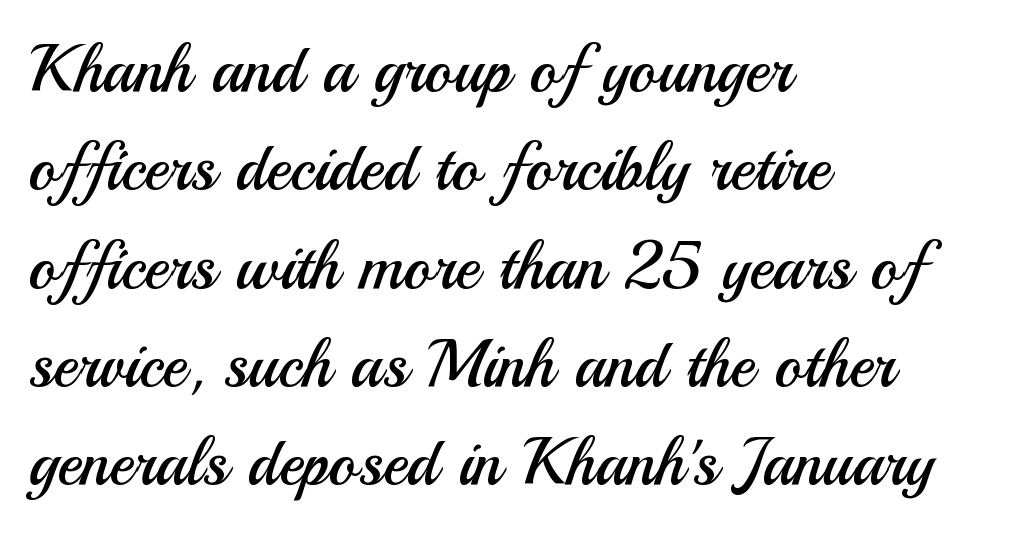
The image shows 66 px regular-weight sans-serif type; set left-aligned, normal line spacing (1.49x), normal letter spacing, not underlined; medium stroke contrast and a small x-height.
